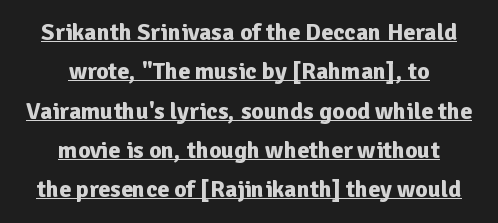
Q: Is the text bold? A: Yes.
Q: Is the text italic (slanted)? A: No, it is upright.
Q: Is the text underlined? A: Yes.
Q: How is the paragraph aligned? A: Centered.
Q: Is the spacing between letters normal or unusually wide? A: Normal.
Q: Is the spacing between lines tight, normal or loose? A: Normal.
